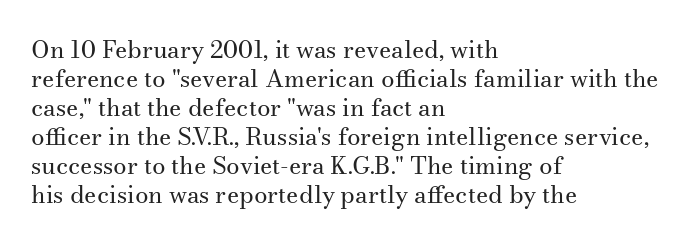
{"italic": "no", "bold": "no", "underline": "no", "align": "left", "line_spacing_ratio": 1.21, "letter_spacing": "normal", "letter_spacing_em": 0.0, "glyph_px": 24}
